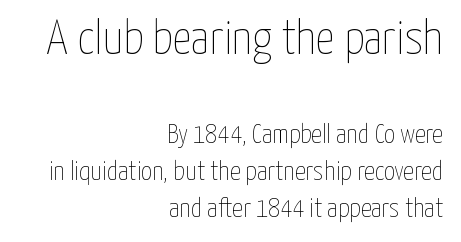
The image shows 48 px thin, condensed type, upright; set right-aligned, normal line spacing (1.38x), normal letter spacing, not underlined; the first (top) block is 1.78x larger; low stroke contrast and a medium x-height.
